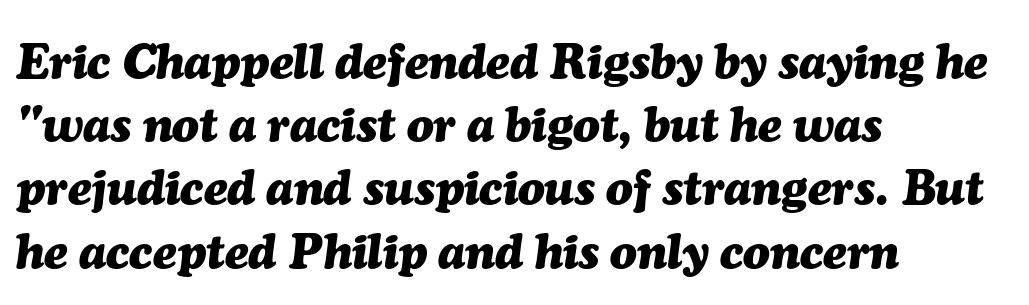
{"italic": "yes", "lean": "right", "slant_degrees": 7, "bold": "yes", "weight": "heavy", "width": "normal", "stroke_contrast": "medium", "x_height": "medium", "monospaced": "no", "underline": "no", "align": "left", "line_spacing": "normal", "line_spacing_ratio": 1.29, "letter_spacing": "normal", "letter_spacing_em": 0.0, "glyph_px": 49}
